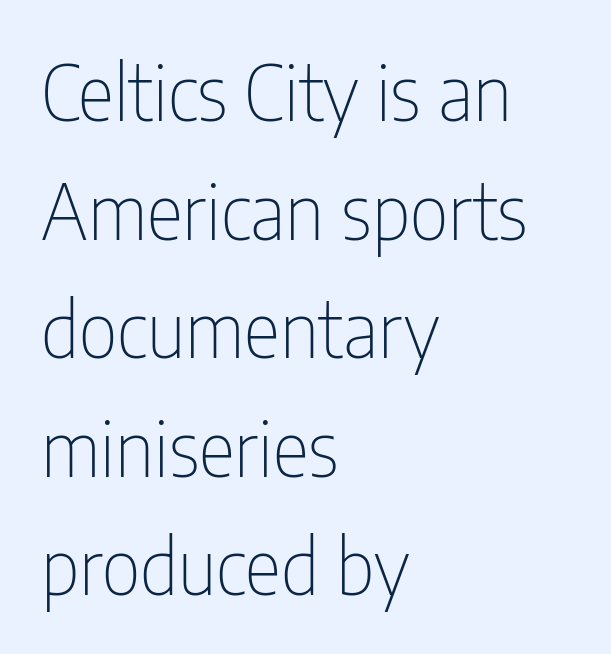
Q: Is the text bold? A: No.
Q: Is the text italic (slanted)? A: No, it is upright.
Q: Is the typeface a serif or a sans-serif typeface? A: Sans-serif.
Q: Is the text underlined? A: No.
Q: How is the paragraph aligned? A: Left-aligned.
Q: Is the spacing between letters normal or unusually wide? A: Normal.
Q: Is the spacing between lines tight, normal or loose? A: Normal.
Q: Width (condensed, normal, or wide)? A: Condensed.
Q: Stroke contrast? A: Low.
Q: x-height? A: Medium.
Q: Monospaced? A: No.
